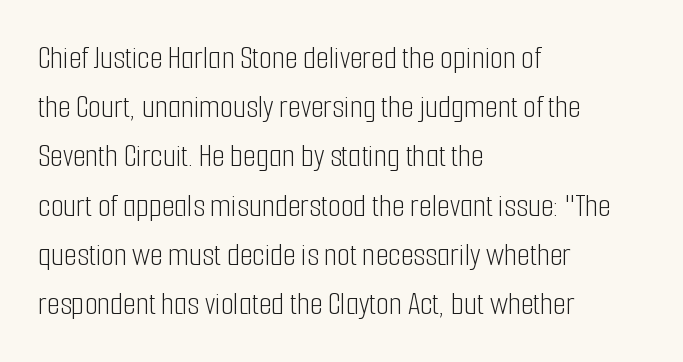
Vertical stems look standard width or narrower in stroke. The passage shown is typed in a proportional face where columns would drift. Quick note: interline space is typical. Bare-footed words on every line.
